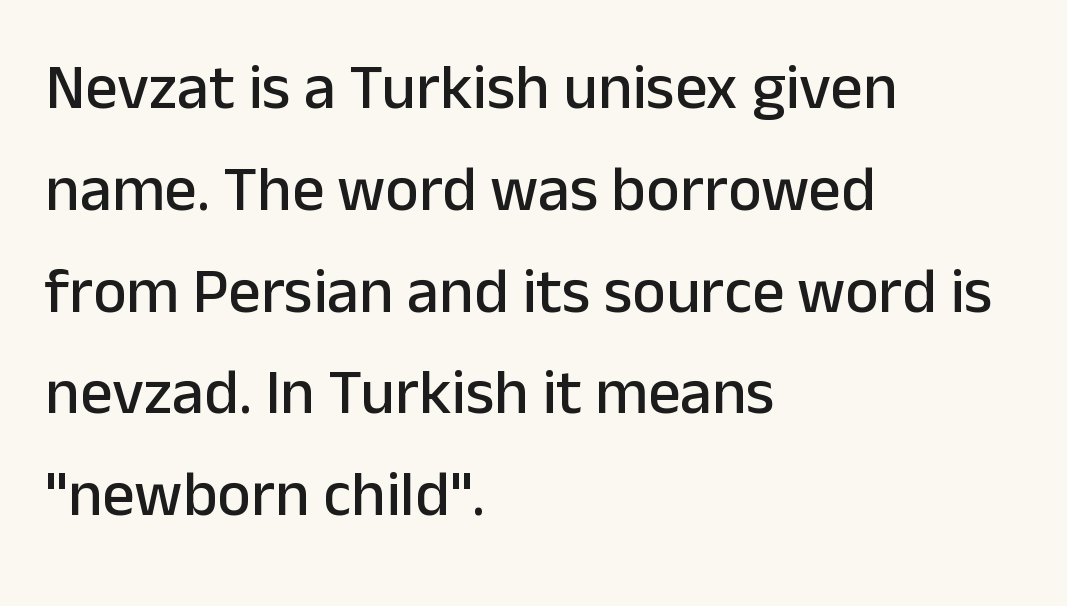
Line spacing here is normal. Check where the strokes stop: nothing finishes them off — pure sans. Note the varied advance widths — an 'i' is clearly narrower than an 'm'. Quick note: not italic, upright. The lines are quadded left. Decoration check: the copy has no underline.
